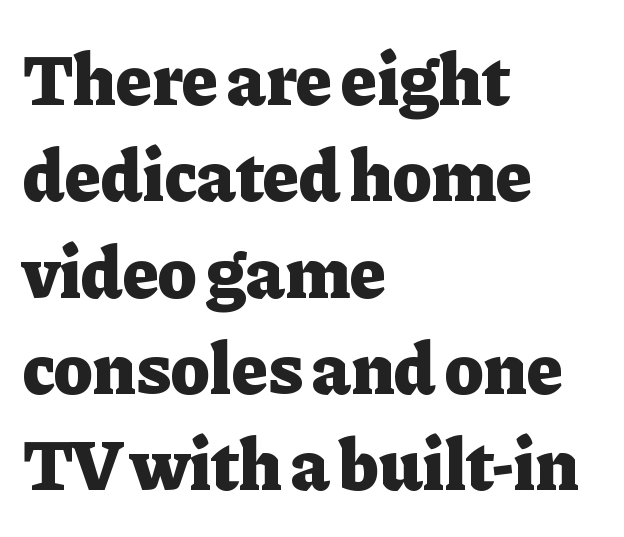
Q: Is the text bold? A: Yes.
Q: Is the text italic (slanted)? A: No, it is upright.
Q: Is the typeface a serif or a sans-serif typeface? A: Serif.
Q: Is the text underlined? A: No.
Q: How is the paragraph aligned? A: Left-aligned.
Q: Is the spacing between letters normal or unusually wide? A: Normal.
Q: Is the spacing between lines tight, normal or loose? A: Normal.
Q: Width (condensed, normal, or wide)? A: Normal.
Q: Stroke contrast? A: Low.
Q: x-height? A: Medium.
Q: Monospaced? A: No.
